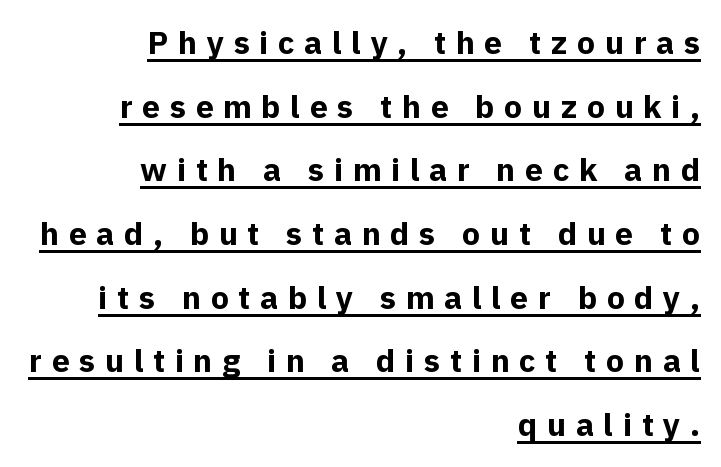
Regarding serifs, this sample does without them. One-word summary of the alignment: right. You can see a thin bar hugging the bottom of the glyphs. Its strokes are broad and dark, the hallmark of bold type. Do the characters align in a grid? No, the font is proportional.
